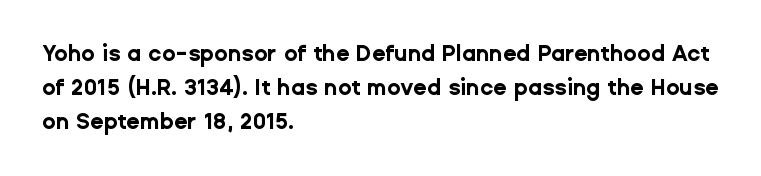
The image shows 22 px bold type, upright; set left-aligned, normal line spacing (1.54x), normal letter spacing, not underlined.
